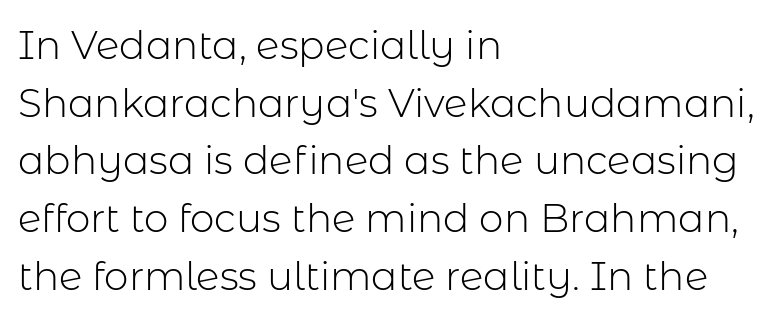
{"serif": "no", "italic": "no", "bold": "no", "weight": "light", "width": "normal", "stroke_contrast": "low", "x_height": "medium", "monospaced": "no", "underline": "no", "align": "left", "line_spacing": "normal", "line_spacing_ratio": 1.48, "letter_spacing": "normal", "letter_spacing_em": 0.0, "glyph_px": 39}
